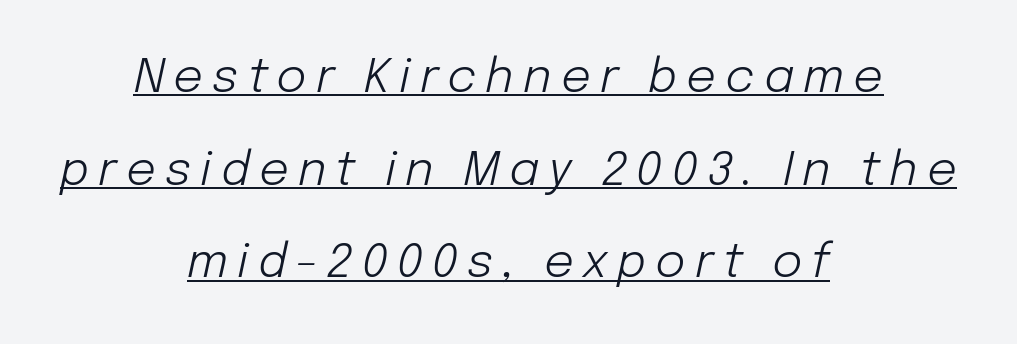
The lines in this sample share a center point and differ in where they start and stop. A typesetter would mark this as italic. The block of text is sparse from top to bottom, with ample space between rows. A typesetter would call this proportional, since set widths differ per character. Caption: face not bold, strokes unweighted.
